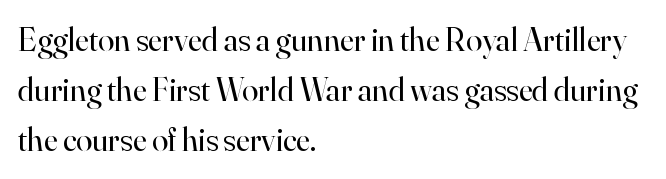
The image shows 33 px regular-weight serif type, upright; set left-aligned, normal line spacing (1.52x), normal letter spacing, not underlined; high stroke contrast and a small x-height.
